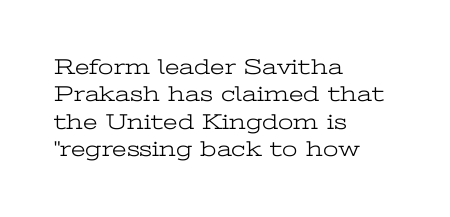
The image shows 22 px text type, upright; set left-aligned, normal line spacing (1.25x), normal letter spacing, not underlined.
